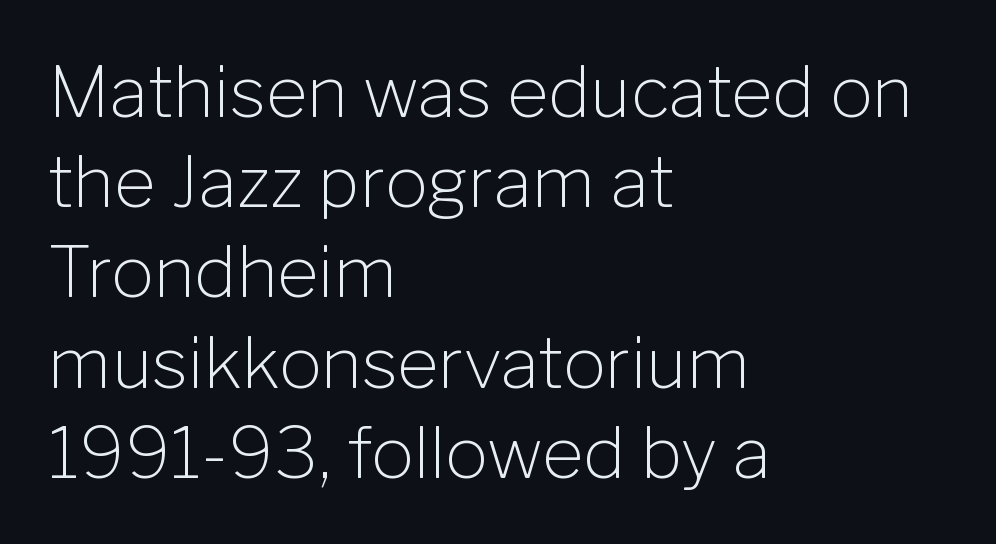
{"serif": "no", "italic": "no", "bold": "no", "weight": "light", "width": "normal", "stroke_contrast": "low", "x_height": "medium", "monospaced": "no", "underline": "no", "align": "left", "line_spacing": "normal", "line_spacing_ratio": 1.27, "letter_spacing": "normal", "letter_spacing_em": 0.0, "glyph_px": 71}
